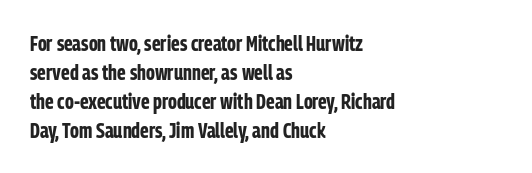
The image shows 21 px bold type, upright; set left-aligned, normal line spacing (1.38x), normal letter spacing, not underlined.
